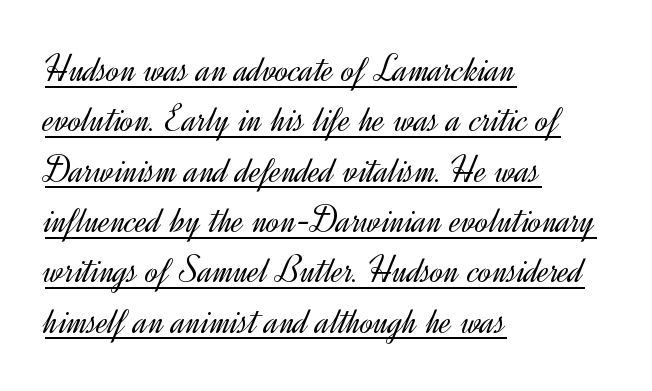
Q: Is the text bold? A: No.
Q: Is the text italic (slanted)? A: Yes.
Q: Is the typeface a serif or a sans-serif typeface? A: Sans-serif.
Q: Is the text underlined? A: Yes.
Q: How is the paragraph aligned? A: Left-aligned.
Q: Is the spacing between letters normal or unusually wide? A: Normal.
Q: Is the spacing between lines tight, normal or loose? A: Normal.
Q: Width (condensed, normal, or wide)? A: Normal.
Q: x-height? A: Small.
Q: Monospaced? A: No.
